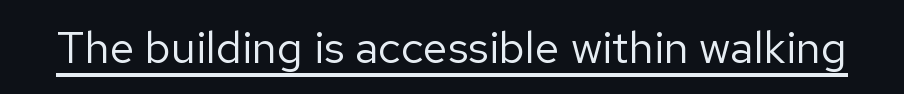
The designer went with a sans here, leaving each stem footless. Look at the tracking — it's just the regular setting, nothing added. Every word sits above its own underline. Here the designer chose a conventional face with non-uniform glyph widths. Nope, not italic — everything's standing straight. Stems here are at most as thick as an everyday book face.
